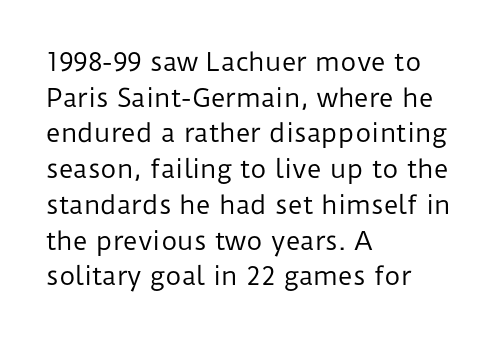
No word sits above an underline. These lines stack with their left ends in a neat column. The line-height multiplier appears to be the usual default. Ordinary non-slanted type is in use. Students, note that the glyphs here touch the page at normal intervals.
